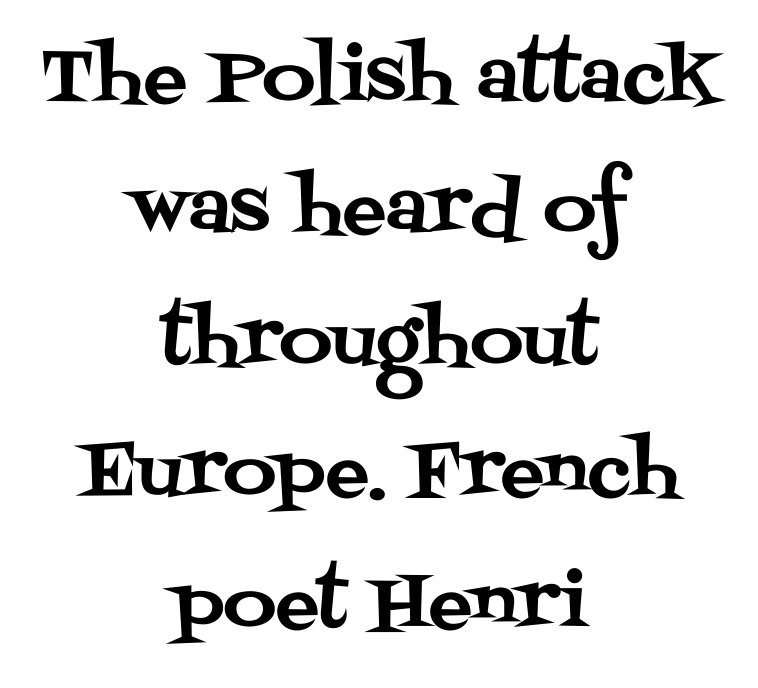
Q: Is the text italic (slanted)? A: No, it is upright.
Q: Is the typeface a serif or a sans-serif typeface? A: Serif.
Q: Is the text underlined? A: No.
Q: How is the paragraph aligned? A: Centered.
Q: Is the spacing between letters normal or unusually wide? A: Normal.
Q: Width (condensed, normal, or wide)? A: Normal.
Q: Stroke contrast? A: Medium.
Q: x-height? A: Large.
Q: Monospaced? A: No.
